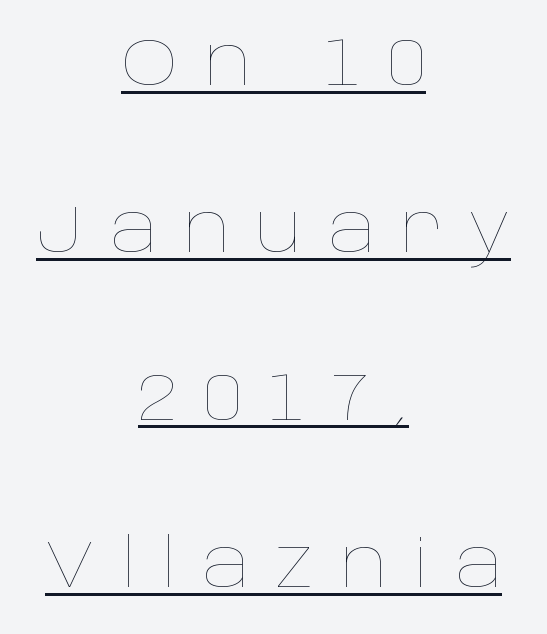
{"italic": "no", "bold": "no", "weight": "thin", "width": "normal", "stroke_contrast": "low", "x_height": "large", "monospaced": "no", "underline": "yes", "align": "center", "line_spacing": "loose", "line_spacing_ratio": 2.46, "letter_spacing": "wide", "letter_spacing_em": 0.38, "glyph_px": 68}
